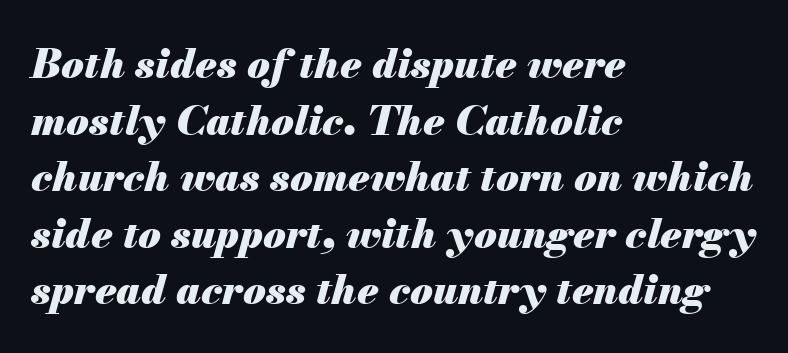
{"italic": "yes", "lean": "right", "slant_degrees": 13, "bold": "yes", "weight": "heavy", "width": "normal", "stroke_contrast": "medium", "x_height": "small", "monospaced": "no", "underline": "no", "align": "left", "line_spacing": "normal", "line_spacing_ratio": 1.38, "letter_spacing": "normal", "letter_spacing_em": 0.0, "glyph_px": 41}
